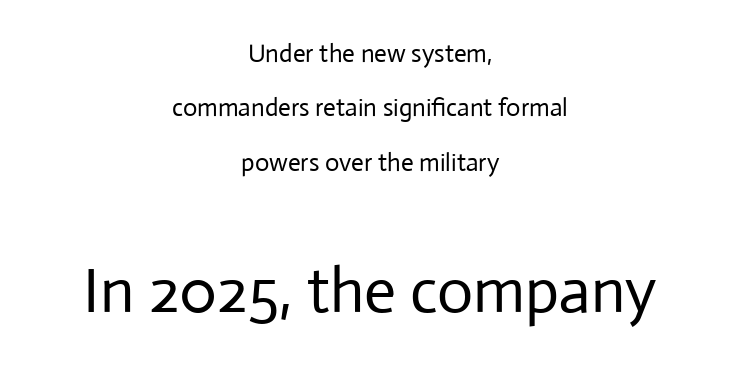
{"serif": "no", "italic": "no", "bold": "no", "weight": "regular", "width": "normal", "stroke_contrast": "low", "x_height": "medium", "monospaced": "no", "underline": "no", "align": "center", "line_spacing": "loose", "line_spacing_ratio": 2.18, "letter_spacing": "normal", "letter_spacing_em": 0.0, "larger_block": "second", "size_ratio": 2.52, "glyph_px": 63}
